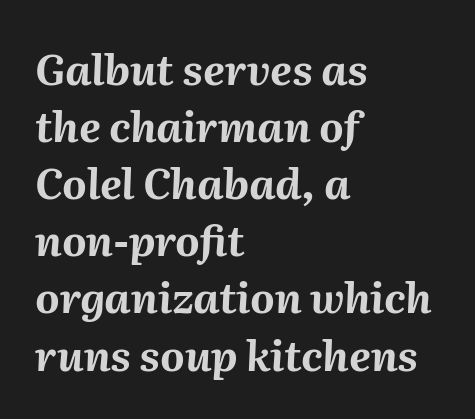
Caption: standard tracking, unaltered. Each line starts at the same left margin while the right side varies. You'd pick this weight for a headline — it's a proper bold. Bare-footed words on every line. The lines sit at an ordinary, default distance from one another. Compared with ordinary roman type, these characters are visibly tilted.
